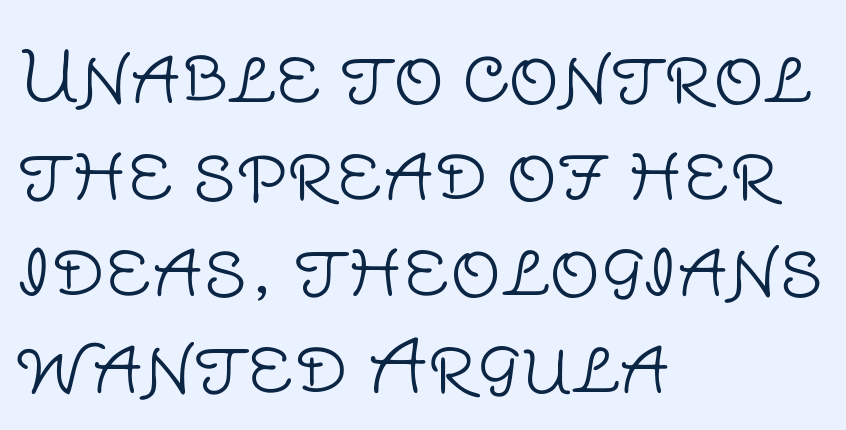
Q: Is the text bold? A: No.
Q: Is the text italic (slanted)? A: Yes.
Q: Is the typeface a serif or a sans-serif typeface? A: Sans-serif.
Q: Is the text underlined? A: No.
Q: How is the paragraph aligned? A: Left-aligned.
Q: Is the spacing between letters normal or unusually wide? A: Normal.
Q: Is the spacing between lines tight, normal or loose? A: Normal.
Q: Width (condensed, normal, or wide)? A: Normal.
Q: Stroke contrast? A: Low.
Q: x-height? A: Large.
Q: Monospaced? A: No.
